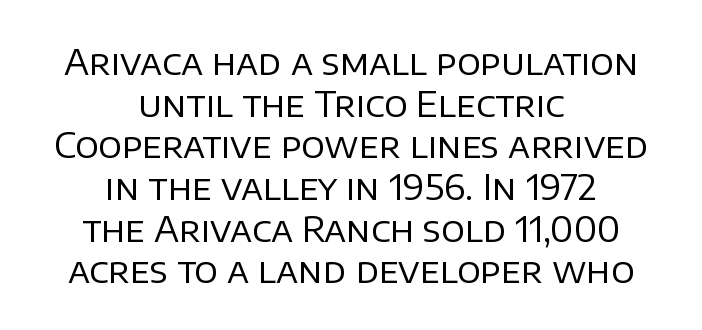
Each word holds together tightly as a unit, with standard inter-letter gaps. The passage shown is typed in a proportional face where columns would drift. Both edges are ragged and mirror each other, which tells us the setting is centered. Weight: regular or lighter.
